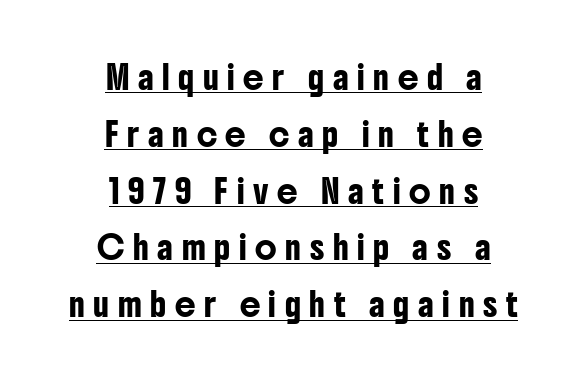
The typography opts for an upright posture over an oblique one. Vertically, the passage feels expansive, rows floating well apart. The lines are quadded center. Compared with typical body copy, the letter spacing here is much looser.
